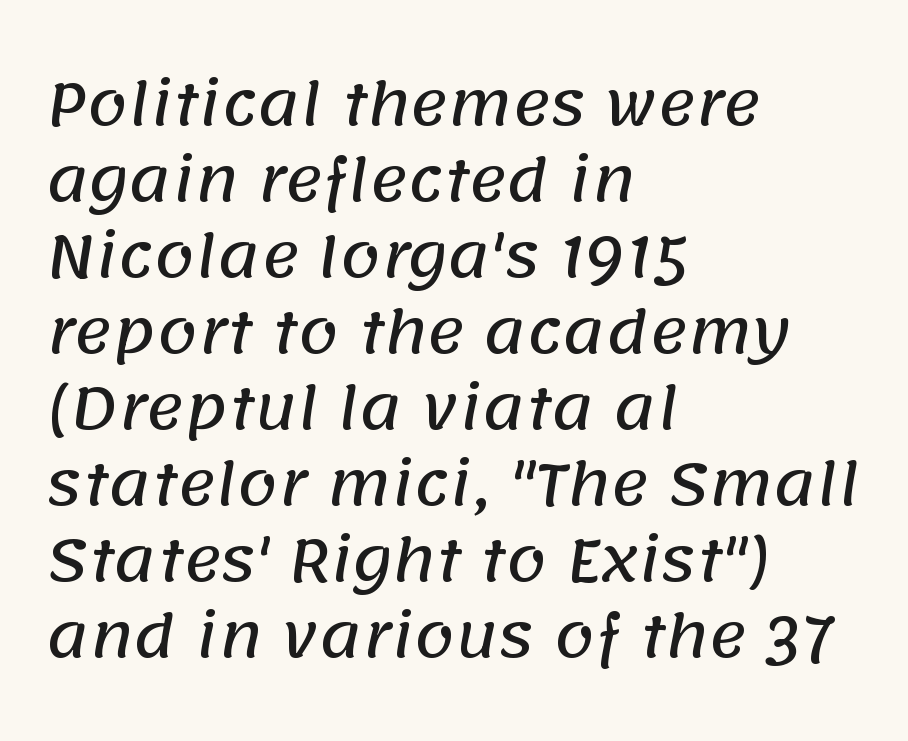
The rendering uses natural spacing where letterforms have individual widths. Observe the ordinary spacing: letters are neighbours, not strangers. What kind of face is this? One without serifs — a sans. The paragraph shown leans on its left margin. The foot of each line stays bare and open. Notice how descenders clear the ascenders below comfortably — that's standard leading.
